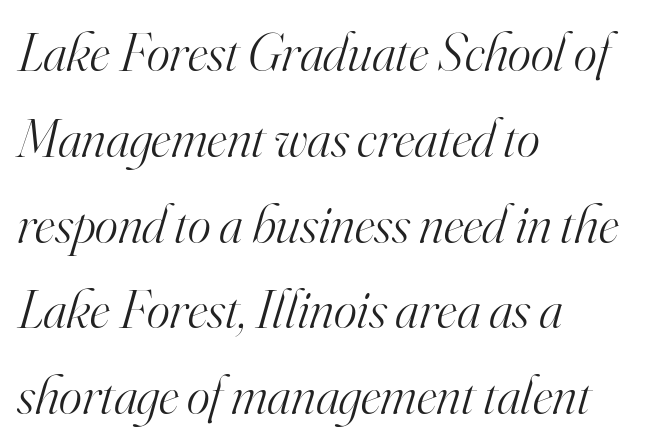
The image shows 55 px light serif type, italic (leaning right); set left-aligned, normal line spacing (1.56x), normal letter spacing, not underlined; high stroke contrast and a small x-height.
